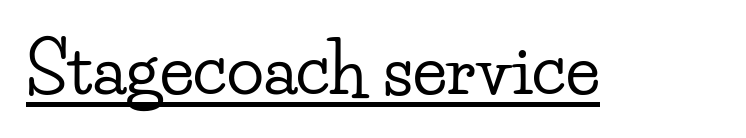
The image shows 69 px wide serif type, upright; set normal letter spacing, underlined; low stroke contrast and a small x-height.
